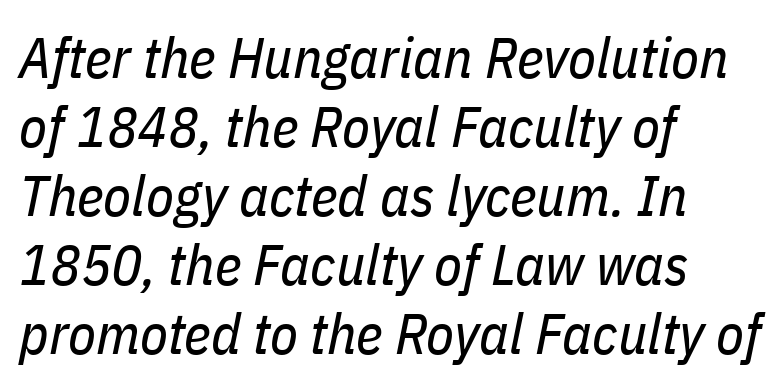
The image shows 57 px regular-weight, condensed type, italic (leaning right); set left-aligned, line spacing 1.21x, normal letter spacing, not underlined; low stroke contrast and a medium x-height.
